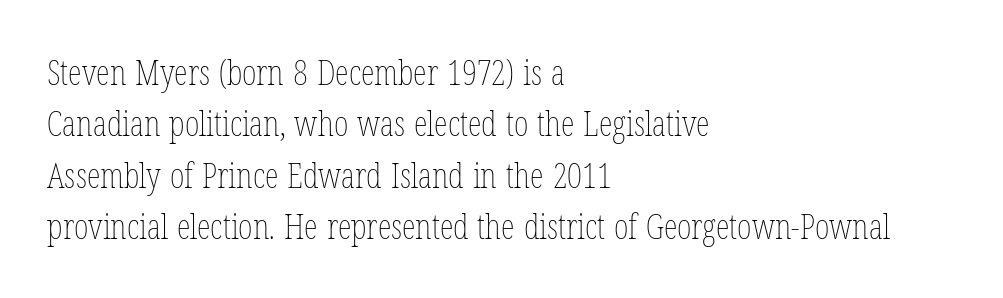
Q: Is the text bold? A: No.
Q: Is the text italic (slanted)? A: No, it is upright.
Q: Is the text underlined? A: No.
Q: How is the paragraph aligned? A: Left-aligned.
Q: Is the spacing between letters normal or unusually wide? A: Normal.
Q: Is the spacing between lines tight, normal or loose? A: Normal.
Q: Width (condensed, normal, or wide)? A: Condensed.
Q: Stroke contrast? A: Low.
Q: x-height? A: Medium.
Q: Monospaced? A: No.
